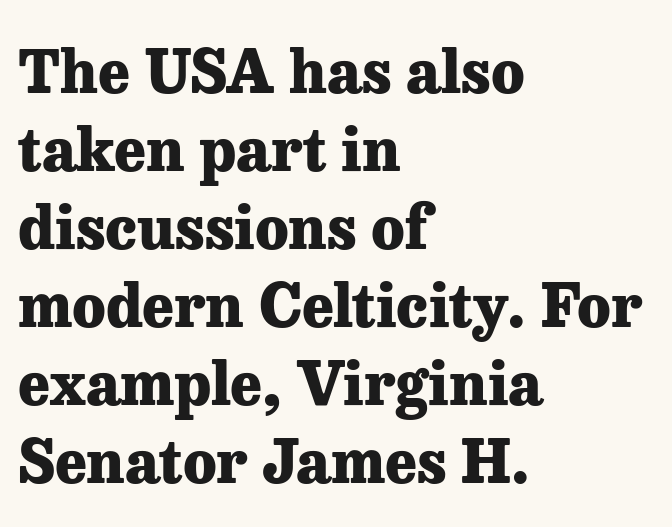
The specimen omits any rule beneath the text block's lines. Unlike italic type, these characters show no tilt at all. The designer left line spacing at the default. Emphasis by weight is at full strength: bold. Compared with typical body copy, the letter spacing here is the same.
